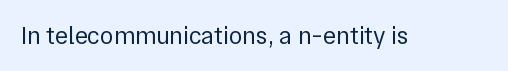
{"italic": "no", "bold": "no", "underline": "no", "letter_spacing": "normal", "letter_spacing_em": 0.0, "glyph_px": 25}
